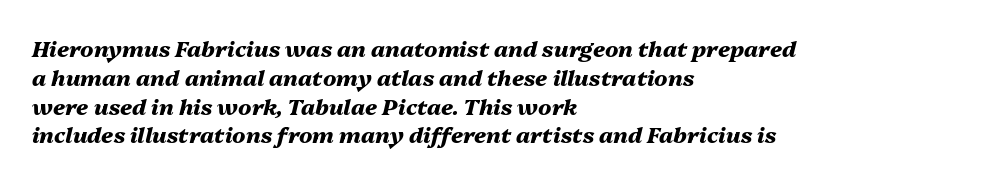
Honestly, there is no underline to notice here at all. The typesetter chose a ragged-right arrangement here. Glyph-to-glyph distance matches everyday printed text. Slanted lettering throughout.
